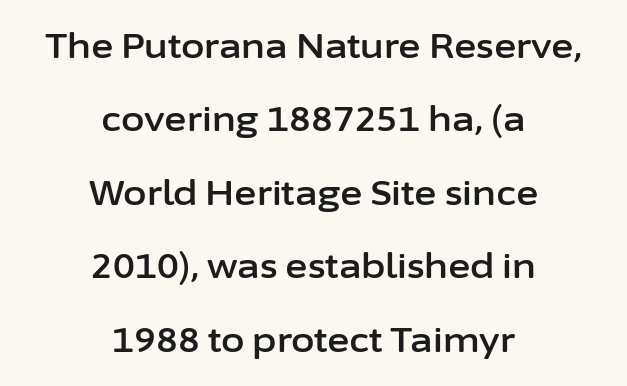
The image shows 34 px sans-serif type, upright; set centered, loose line spacing (2.16x), normal letter spacing, not underlined; low stroke contrast and a medium x-height.
